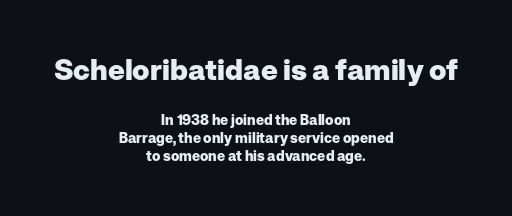
The image shows 29 px heavy sans-serif type, upright; set centered, normal line spacing (1.27x), normal letter spacing, not underlined; the first (top) block is 2.07x larger; low stroke contrast and a medium x-height.
